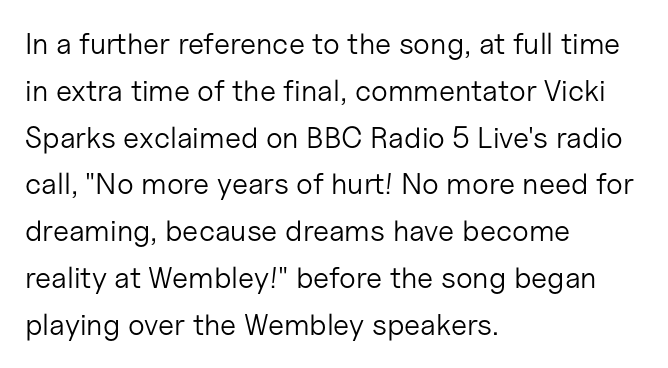
The image shows 30 px light sans-serif type, upright; set left-aligned, normal line spacing (1.56x), normal letter spacing, not underlined; low stroke contrast and a medium x-height.
